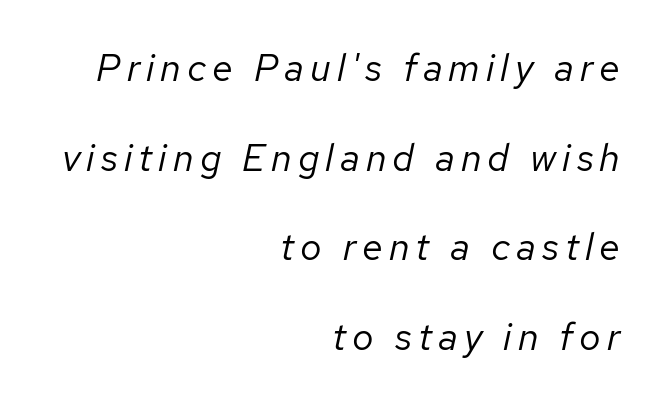
{"italic": "yes", "lean": "right", "slant_degrees": 12, "bold": "no", "weight": "regular", "width": "normal", "stroke_contrast": "low", "x_height": "medium", "monospaced": "no", "underline": "no", "align": "right", "line_spacing": "loose", "line_spacing_ratio": 2.36, "glyph_px": 38}
